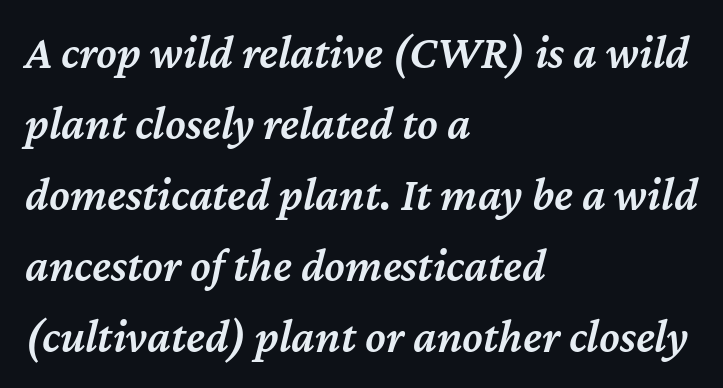
{"italic": "yes", "lean": "right", "slant_degrees": 12, "bold": "semi", "weight": "semibold", "width": "normal", "stroke_contrast": "medium", "x_height": "medium", "monospaced": "no", "underline": "no", "align": "left", "line_spacing": "normal", "line_spacing_ratio": 1.51, "letter_spacing": "normal", "letter_spacing_em": 0.0, "glyph_px": 47}
